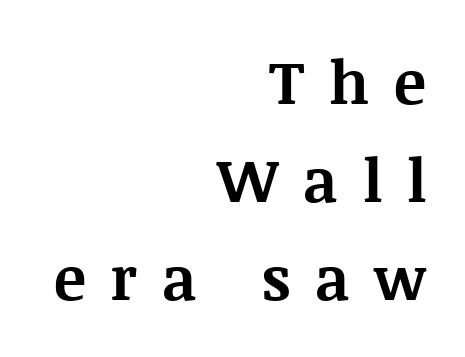
The image shows 60 px bold serif type, upright; set right-aligned, normal line spacing (1.63x), unusually wide letter spacing (+0.41 em), not underlined; medium stroke contrast and a large x-height.
